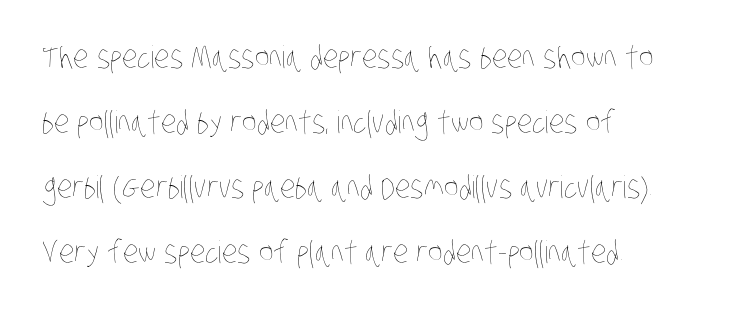
Q: Is the text bold? A: No.
Q: Is the text underlined? A: No.
Q: How is the paragraph aligned? A: Left-aligned.
Q: Is the spacing between letters normal or unusually wide? A: Normal.
Q: Is the spacing between lines tight, normal or loose? A: Loose.
Q: Width (condensed, normal, or wide)? A: Condensed.
Q: Stroke contrast? A: Low.
Q: x-height? A: Large.
Q: Monospaced? A: No.
